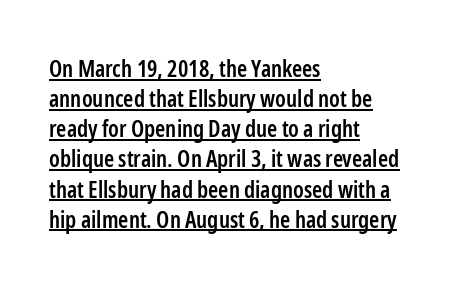
{"italic": "no", "bold": "semi", "underline": "yes", "align": "left", "line_spacing": "normal", "line_spacing_ratio": 1.31, "letter_spacing": "normal", "letter_spacing_em": 0.0, "glyph_px": 23}
